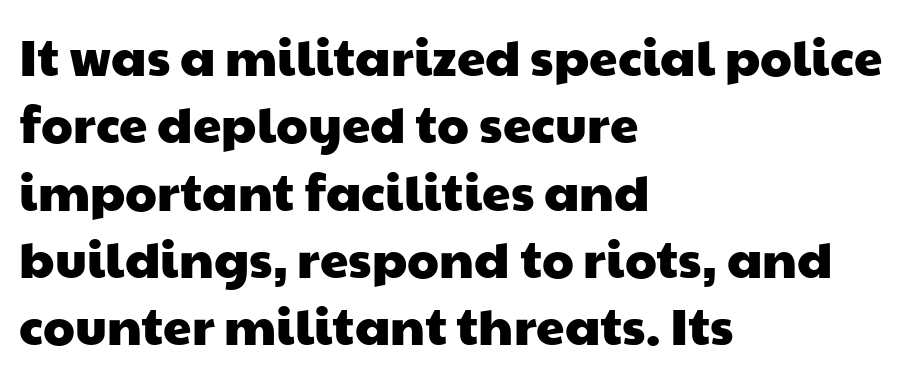
{"serif": "no", "width": "wide", "stroke_contrast": "low", "x_height": "medium", "monospaced": "no", "underline": "no", "align": "left", "line_spacing": "normal", "line_spacing_ratio": 1.32, "letter_spacing": "normal", "letter_spacing_em": 0.0, "glyph_px": 51}
